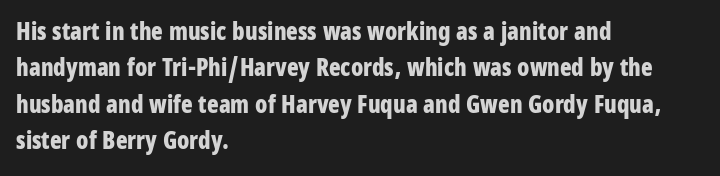
Q: Is the text bold? A: Yes.
Q: Is the text italic (slanted)? A: No, it is upright.
Q: Is the text underlined? A: No.
Q: How is the paragraph aligned? A: Left-aligned.
Q: Is the spacing between letters normal or unusually wide? A: Normal.
Q: Is the spacing between lines tight, normal or loose? A: Normal.
